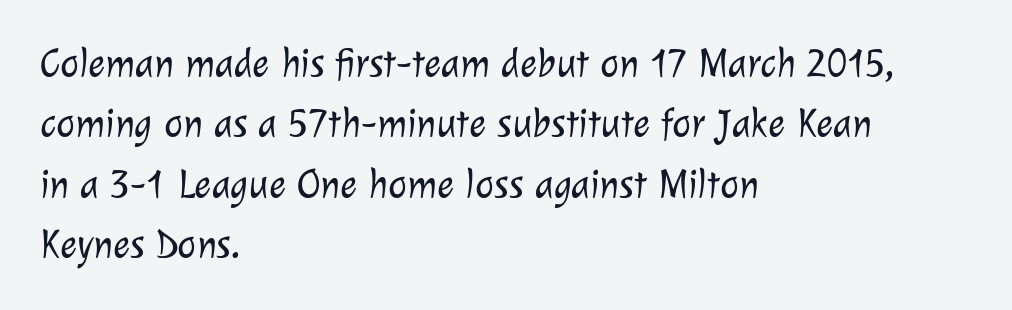
{"serif": "no", "bold": "no", "weight": "light", "width": "normal", "stroke_contrast": "low", "x_height": "medium", "monospaced": "no", "underline": "no", "align": "left", "line_spacing": "normal", "line_spacing_ratio": 1.51, "letter_spacing": "normal", "letter_spacing_em": 0.0, "glyph_px": 40}
